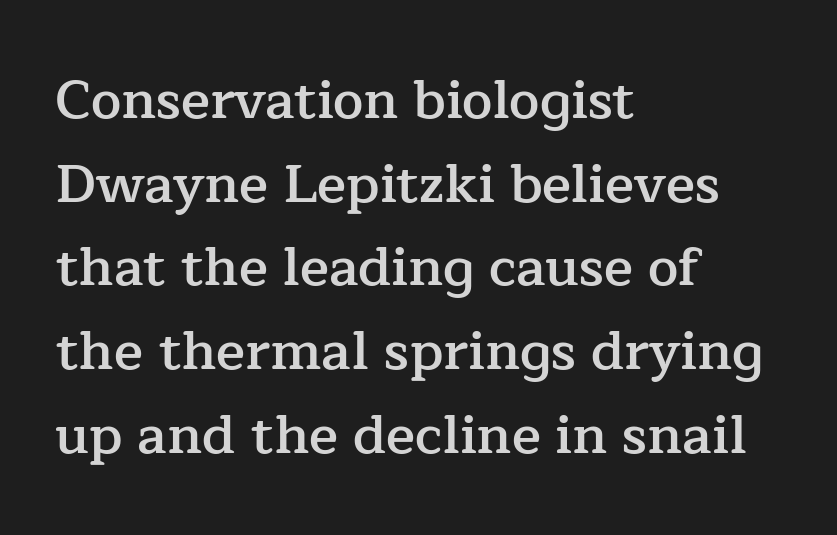
{"serif": "yes", "italic": "no", "bold": "semi", "weight": "semibold", "width": "normal", "stroke_contrast": "low", "x_height": "medium", "monospaced": "no", "underline": "no", "align": "left", "line_spacing": "normal", "line_spacing_ratio": 1.55, "letter_spacing": "normal", "letter_spacing_em": 0.0, "glyph_px": 54}
